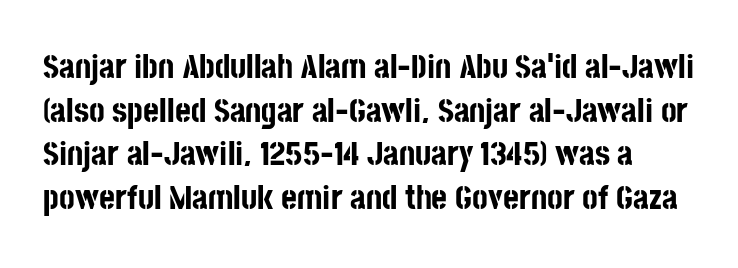
{"serif": "no", "italic": "no", "bold": "yes", "weight": "bold", "width": "condensed", "stroke_contrast": "low", "x_height": "large", "monospaced": "no", "underline": "no", "line_spacing": "normal", "line_spacing_ratio": 1.28, "letter_spacing": "normal", "letter_spacing_em": 0.0, "glyph_px": 34}
